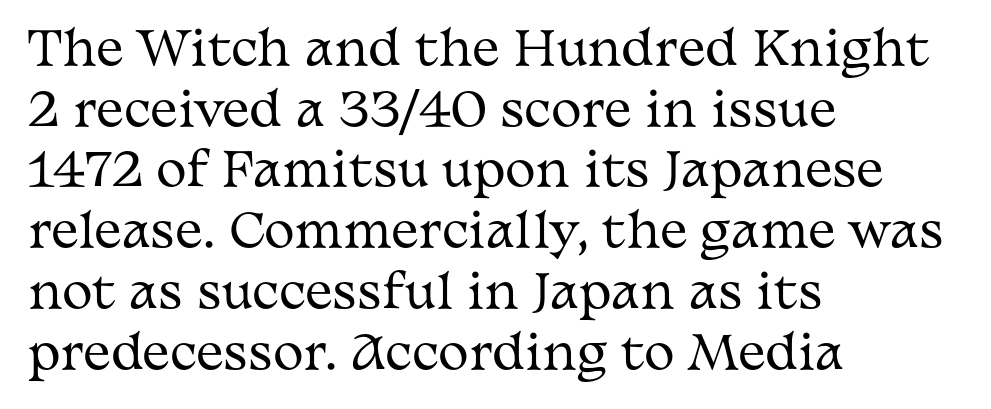
{"serif": "yes", "italic": "no", "bold": "no", "weight": "regular", "width": "wide", "stroke_contrast": "medium", "x_height": "medium", "monospaced": "no", "underline": "no", "align": "left", "line_spacing": "normal", "line_spacing_ratio": 1.32, "letter_spacing": "normal", "letter_spacing_em": 0.0, "glyph_px": 46}
